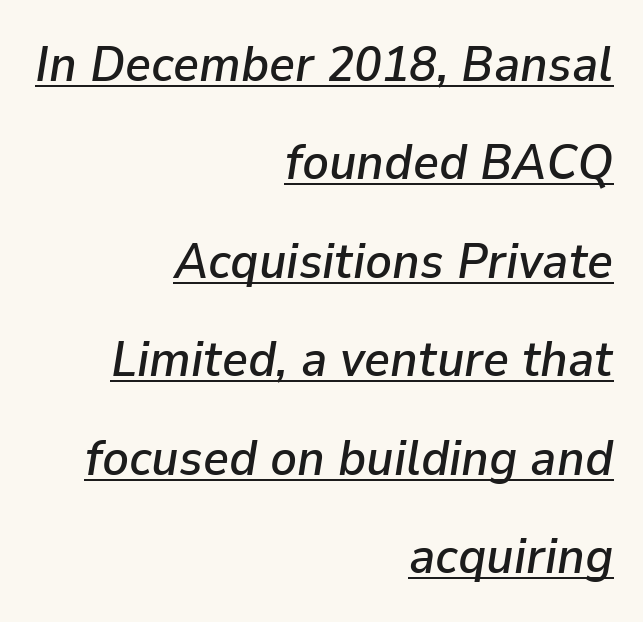
The image shows 50 px text type, italic (leaning right); set right-aligned, loose line spacing (1.97x), normal letter spacing, underlined; low stroke contrast and a medium x-height.
